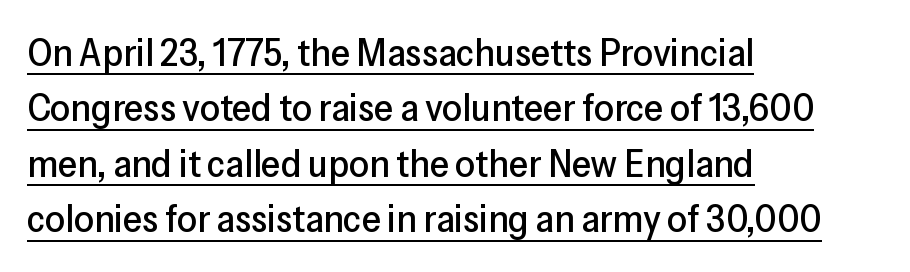
Q: Is the text italic (slanted)? A: No, it is upright.
Q: Is the typeface a serif or a sans-serif typeface? A: Sans-serif.
Q: Is the text underlined? A: Yes.
Q: How is the paragraph aligned? A: Left-aligned.
Q: Is the spacing between letters normal or unusually wide? A: Normal.
Q: Is the spacing between lines tight, normal or loose? A: Normal.
Q: Width (condensed, normal, or wide)? A: Normal.
Q: Stroke contrast? A: Low.
Q: x-height? A: Medium.
Q: Monospaced? A: No.
